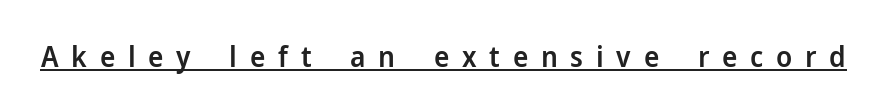
{"serif": "no", "italic": "no", "bold": "semi", "weight": "semibold", "width": "normal", "stroke_contrast": "low", "x_height": "medium", "monospaced": "no", "underline": "yes", "letter_spacing": "wide", "letter_spacing_em": 0.44, "glyph_px": 29}
